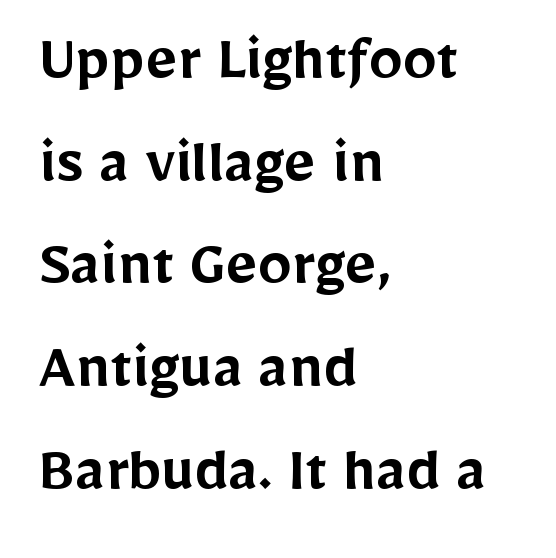
{"serif": "no", "italic": "no", "bold": "semi", "weight": "semibold", "width": "normal", "stroke_contrast": "low", "x_height": "medium", "monospaced": "no", "underline": "no", "align": "left", "line_spacing": "normal", "line_spacing_ratio": 1.51, "letter_spacing": "normal", "letter_spacing_em": 0.0, "glyph_px": 68}
